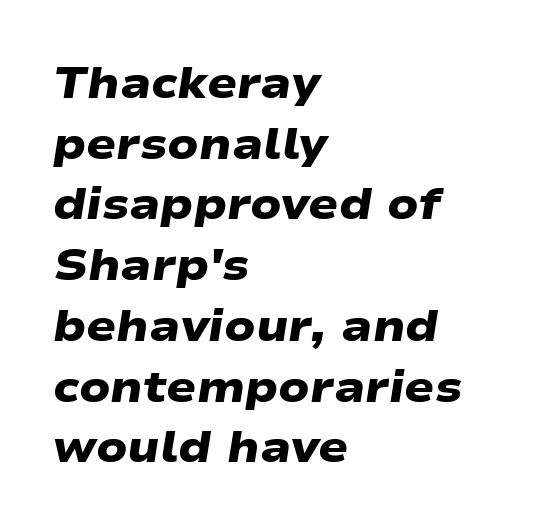
{"serif": "no", "bold": "yes", "weight": "heavy", "width": "wide", "stroke_contrast": "low", "x_height": "medium", "monospaced": "no", "underline": "no", "align": "left", "line_spacing": "normal", "line_spacing_ratio": 1.38, "letter_spacing": "normal", "letter_spacing_em": 0.0, "glyph_px": 44}
